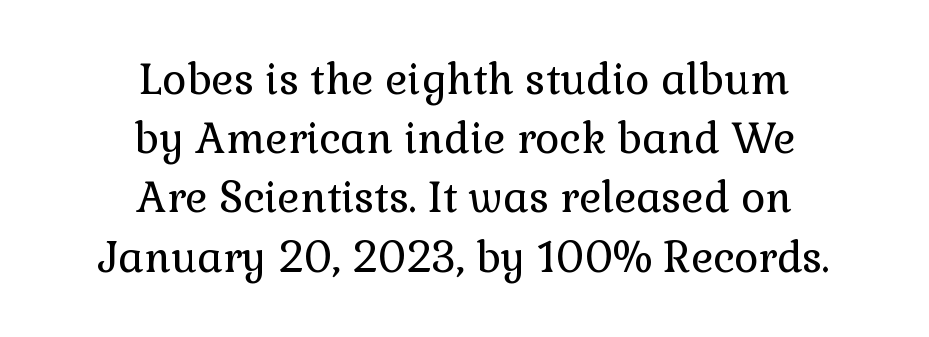
The image shows 42 px regular-weight serif type, upright; set centered, normal line spacing (1.41x), normal letter spacing, not underlined; low stroke contrast and a medium x-height.
